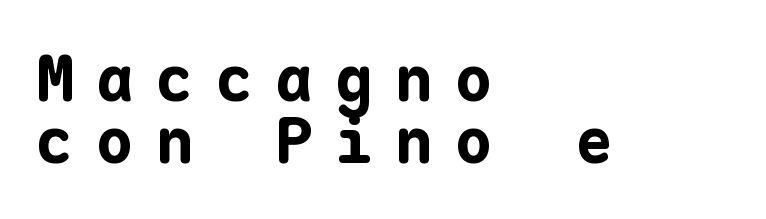
{"serif": "no", "italic": "no", "bold": "yes", "weight": "bold", "width": "normal", "stroke_contrast": "low", "x_height": "medium", "monospaced": "yes", "underline": "no", "align": "left", "line_spacing": "tight", "line_spacing_ratio": 0.99, "letter_spacing": "wide", "letter_spacing_em": 0.35, "glyph_px": 63}
